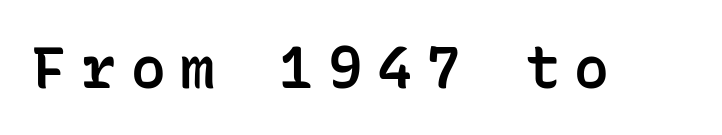
The image shows 58 px semibold sans-serif type, upright, monospaced; set unusually wide letter spacing (+0.25 em), not underlined; low stroke contrast and a medium x-height.
